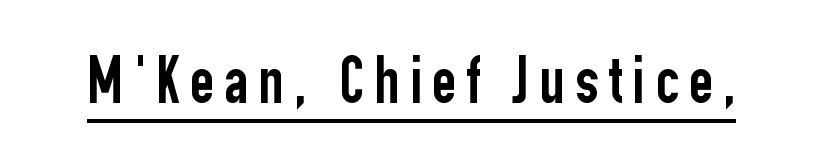
{"serif": "no", "italic": "no", "width": "condensed", "stroke_contrast": "low", "x_height": "medium", "monospaced": "no", "underline": "yes", "glyph_px": 67}
